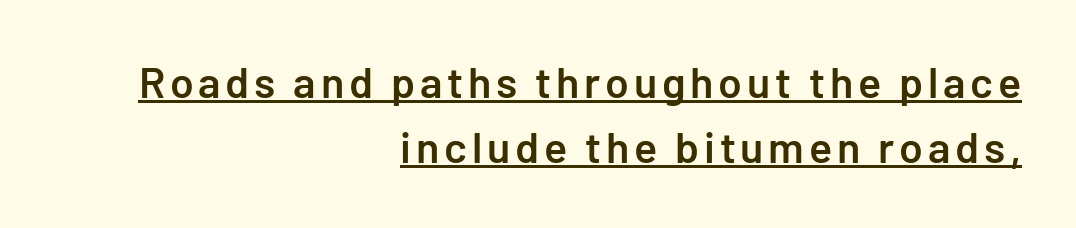
The image shows 43 px semibold sans-serif type, upright; set right-aligned, normal line spacing (1.52x), underlined; low stroke contrast and a medium x-height.
